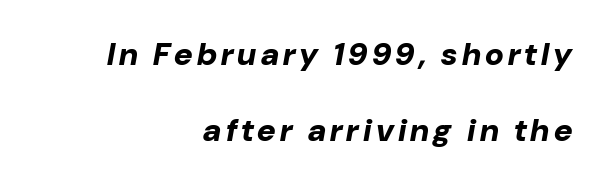
Q: Is the text bold? A: Yes.
Q: Is the text italic (slanted)? A: Yes, it leans right by about 10 degrees.
Q: Is the text underlined? A: No.
Q: How is the paragraph aligned? A: Right-aligned.
Q: Is the spacing between lines tight, normal or loose? A: Loose.
Q: Width (condensed, normal, or wide)? A: Normal.
Q: Stroke contrast? A: Low.
Q: x-height? A: Medium.
Q: Monospaced? A: No.
